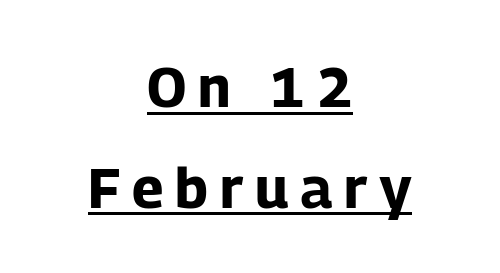
Classification — sans serif. Underlined type. This sample has the flowing, uneven cadence of proportional lettering. The letters stand upright; this is a roman face. The typesetting leans heavy: a genuine bold. Both edges are ragged and mirror each other, which tells us the setting is centered.
